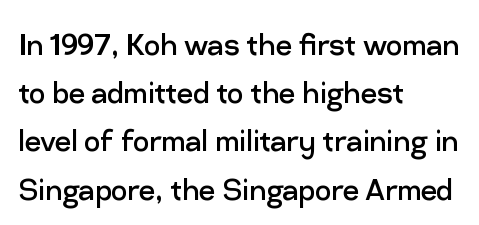
{"serif": "no", "italic": "no", "bold": "no", "weight": "regular", "width": "normal", "stroke_contrast": "low", "x_height": "medium", "monospaced": "no", "underline": "no", "align": "left", "line_spacing": "normal", "line_spacing_ratio": 1.34, "letter_spacing": "normal", "letter_spacing_em": 0.0, "glyph_px": 36}
